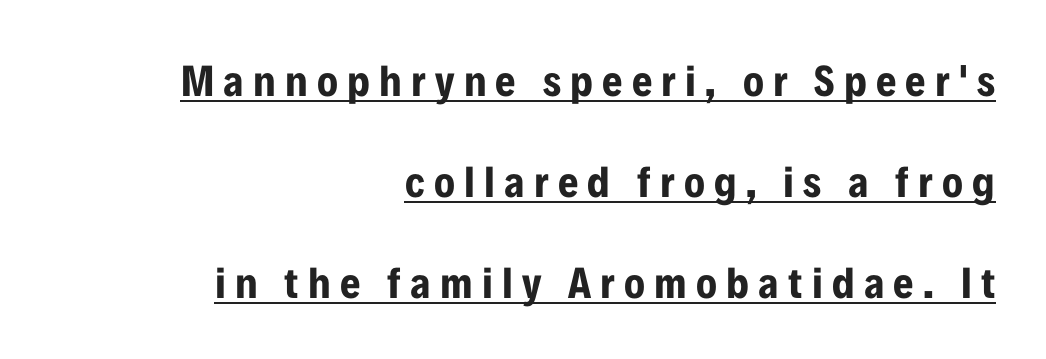
The image shows 44 px bold, condensed sans-serif type, upright; set right-aligned, loose line spacing (2.3x), unusually wide letter spacing (+0.21 em), underlined; low stroke contrast and a medium x-height.
